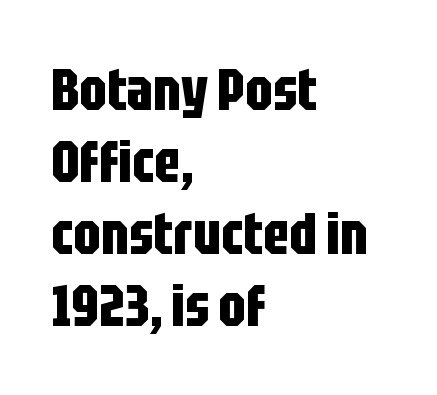
{"serif": "no", "italic": "no", "bold": "yes", "weight": "bold", "width": "condensed", "stroke_contrast": "low", "x_height": "large", "monospaced": "no", "underline": "no", "align": "left", "line_spacing_ratio": 1.22, "letter_spacing": "normal", "letter_spacing_em": 0.0, "glyph_px": 59}
